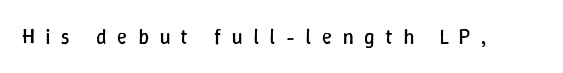
Q: Is the text bold? A: No.
Q: Is the text italic (slanted)? A: No, it is upright.
Q: Is the text underlined? A: No.
Q: Is the spacing between letters normal or unusually wide? A: Unusually wide.
